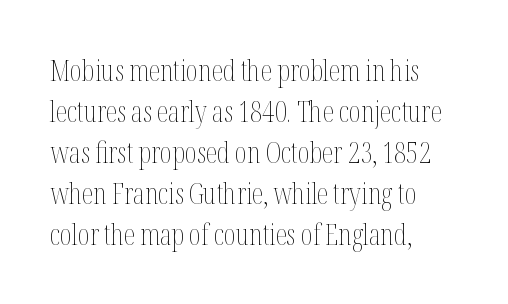
{"italic": "no", "bold": "no", "weight": "thin", "width": "condensed", "stroke_contrast": "medium", "x_height": "medium", "monospaced": "no", "underline": "no", "align": "left", "line_spacing": "normal", "line_spacing_ratio": 1.41, "letter_spacing": "normal", "letter_spacing_em": 0.0, "glyph_px": 29}
